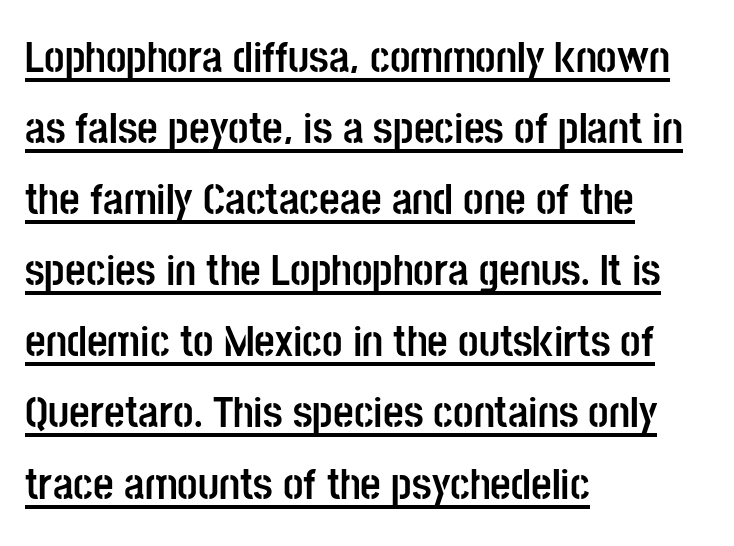
The image shows 45 px semibold, condensed sans-serif type, upright; set left-aligned, normal line spacing (1.58x), normal letter spacing, underlined; low stroke contrast and a large x-height.
